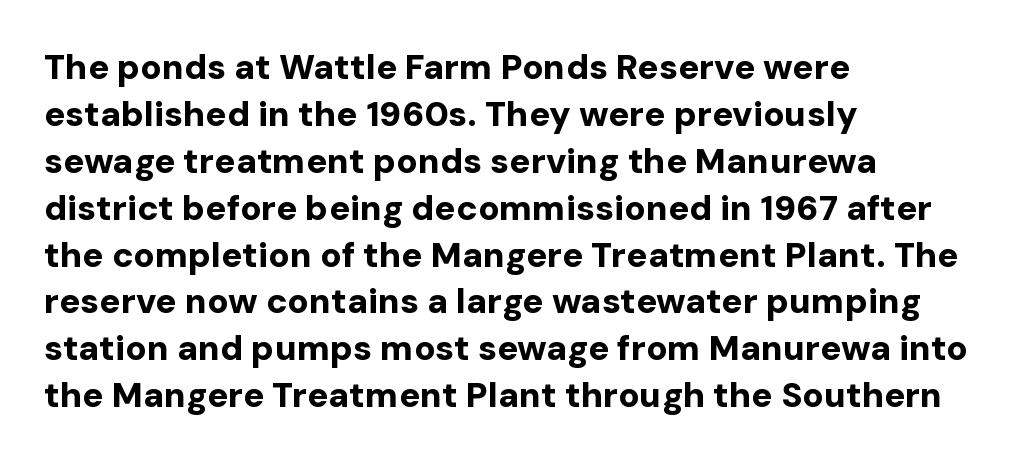
Thick stems and heavy bowls — unmistakably bold. Do the characters align in a grid? No, the font is proportional. Quick note: not italic, upright. Vertically, the passage feels balanced, rows spaced as you'd expect. These lines stack with their left ends in a neat column.
